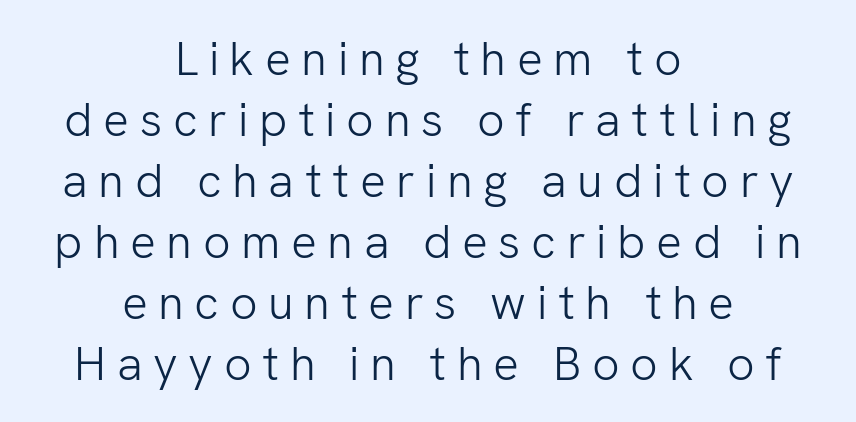
Q: Is the text bold? A: No.
Q: Is the text italic (slanted)? A: No, it is upright.
Q: Is the typeface a serif or a sans-serif typeface? A: Sans-serif.
Q: Is the text underlined? A: No.
Q: How is the paragraph aligned? A: Centered.
Q: Is the spacing between letters normal or unusually wide? A: Unusually wide.
Q: Is the spacing between lines tight, normal or loose? A: Normal.
Q: Width (condensed, normal, or wide)? A: Normal.
Q: Stroke contrast? A: Low.
Q: x-height? A: Medium.
Q: Monospaced? A: No.
